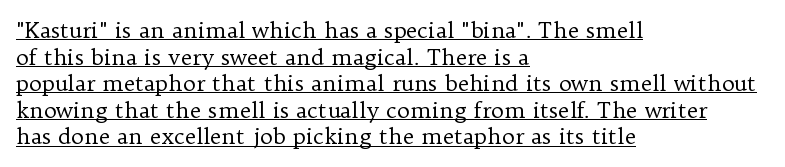
{"italic": "no", "bold": "no", "underline": "yes", "align": "left", "line_spacing_ratio": 1.21, "letter_spacing": "normal", "letter_spacing_em": 0.0, "glyph_px": 22}
